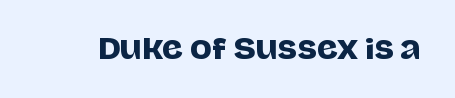
{"serif": "no", "italic": "no", "width": "normal", "stroke_contrast": "low", "x_height": "large", "monospaced": "no", "underline": "no", "letter_spacing": "normal", "letter_spacing_em": 0.0, "glyph_px": 29}
